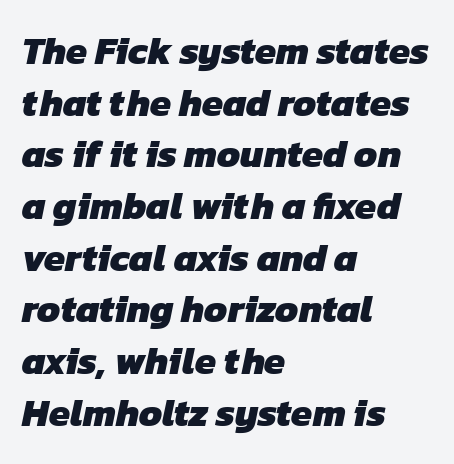
{"serif": "no", "bold": "yes", "weight": "heavy", "width": "normal", "stroke_contrast": "low", "x_height": "medium", "monospaced": "no", "underline": "no", "align": "left", "line_spacing": "normal", "line_spacing_ratio": 1.36, "letter_spacing": "normal", "letter_spacing_em": 0.0, "glyph_px": 38}
